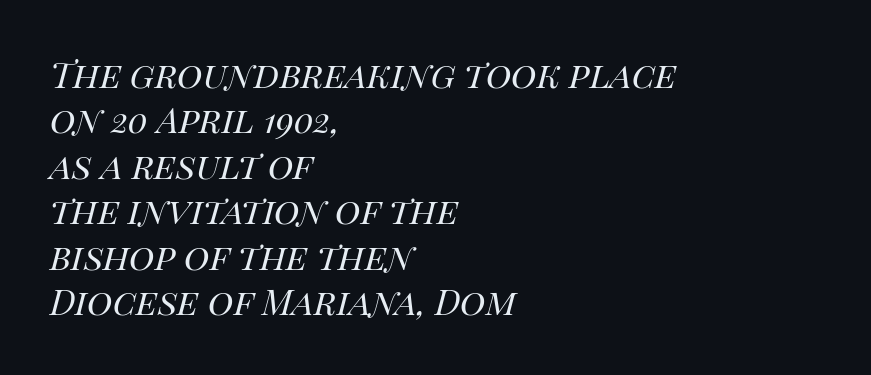
{"italic": "yes", "lean": "right", "slant_degrees": 14, "bold": "no", "weight": "regular", "width": "normal", "stroke_contrast": "high", "x_height": "large", "monospaced": "no", "underline": "no", "align": "left", "line_spacing": "normal", "line_spacing_ratio": 1.3, "letter_spacing": "normal", "letter_spacing_em": 0.0, "glyph_px": 35}
